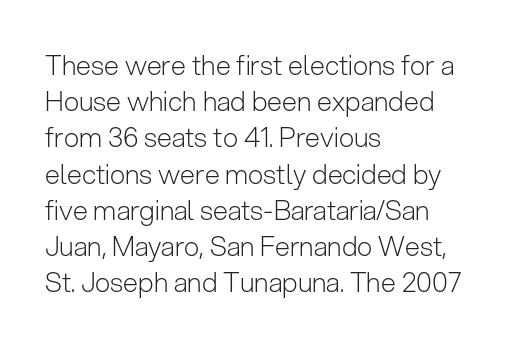
{"italic": "no", "bold": "no", "underline": "no", "align": "left", "line_spacing": "normal", "line_spacing_ratio": 1.34, "letter_spacing": "normal", "letter_spacing_em": 0.0, "glyph_px": 27}
